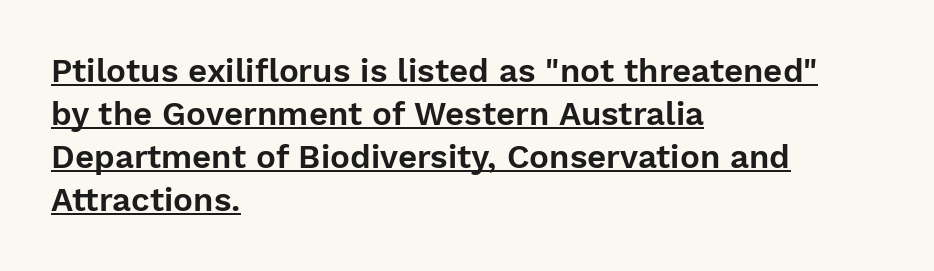
{"serif": "no", "italic": "no", "width": "normal", "stroke_contrast": "low", "x_height": "medium", "monospaced": "no", "underline": "yes", "align": "left", "line_spacing": "normal", "line_spacing_ratio": 1.3, "letter_spacing": "normal", "letter_spacing_em": 0.0, "glyph_px": 33}
